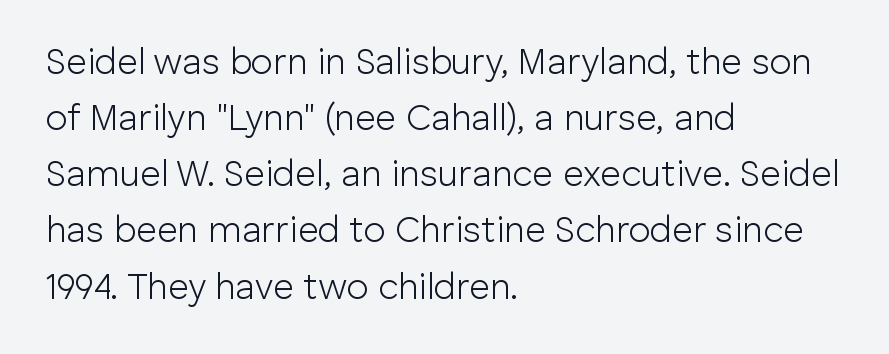
Think standard paragraph weight, or any step lighter than that. Nope, no serifs anywhere on these letters. Where is the straight margin? On the left. Nope, not italic — everything's standing straight. The face used here is rendered with its standard letterfit. The passage shown is typed in a proportional face where columns would drift.
